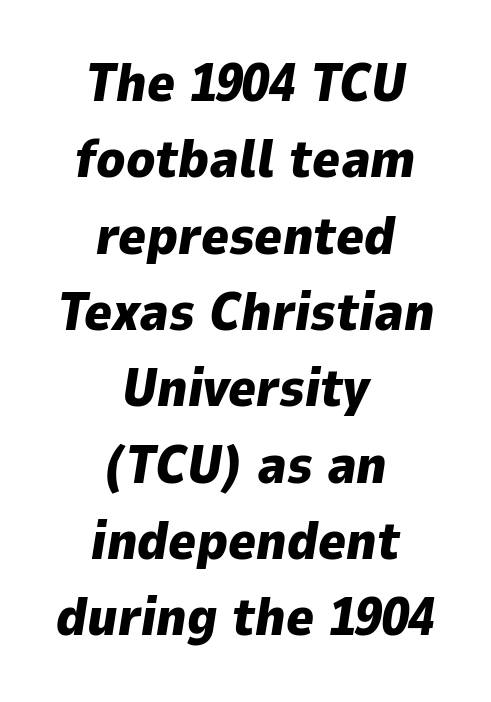
Q: Is the text bold? A: Yes.
Q: Is the text italic (slanted)? A: Yes, it leans right by about 9 degrees.
Q: Is the text underlined? A: No.
Q: How is the paragraph aligned? A: Centered.
Q: Is the spacing between letters normal or unusually wide? A: Normal.
Q: Is the spacing between lines tight, normal or loose? A: Normal.
Q: Width (condensed, normal, or wide)? A: Normal.
Q: Stroke contrast? A: Low.
Q: x-height? A: Medium.
Q: Monospaced? A: No.
